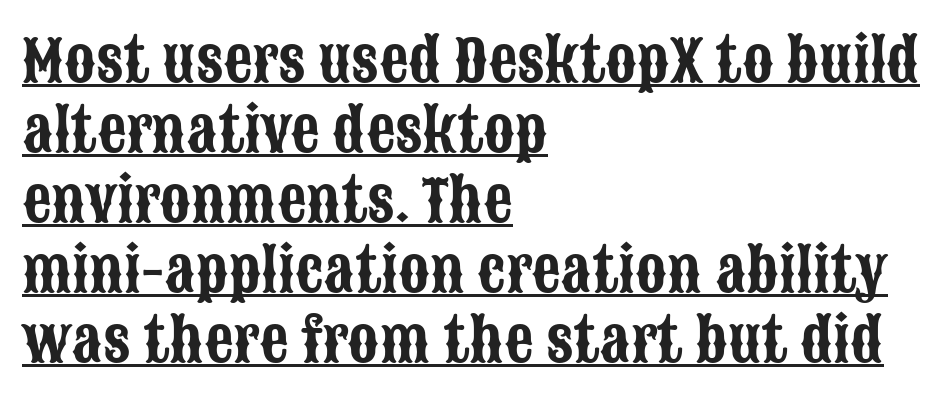
{"serif": "no", "italic": "no", "width": "condensed", "stroke_contrast": "low", "x_height": "large", "monospaced": "no", "underline": "yes", "align": "left", "line_spacing_ratio": 1.23, "letter_spacing": "normal", "letter_spacing_em": 0.0, "glyph_px": 57}
